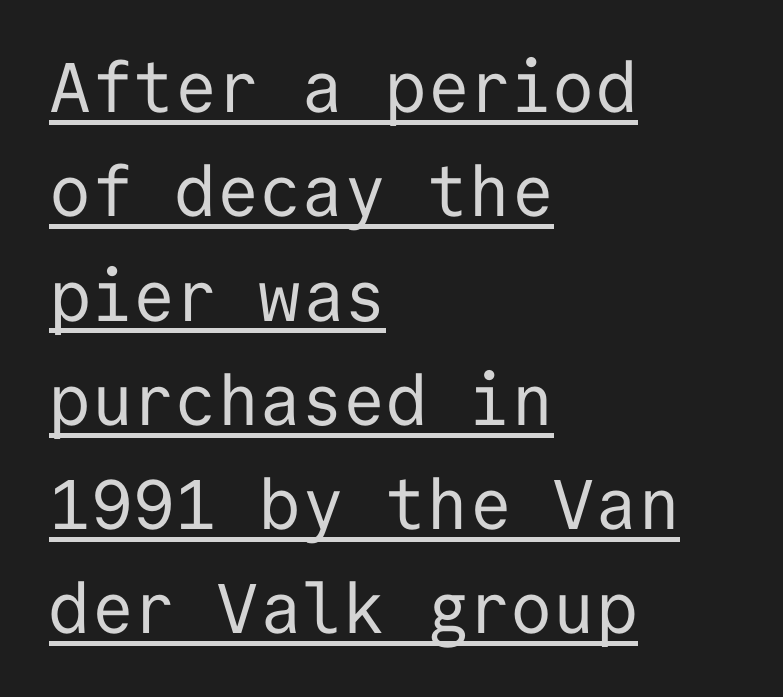
Q: Is the text bold? A: No.
Q: Is the text italic (slanted)? A: No, it is upright.
Q: Is the typeface a serif or a sans-serif typeface? A: Sans-serif.
Q: Is the text underlined? A: Yes.
Q: How is the paragraph aligned? A: Left-aligned.
Q: Is the spacing between letters normal or unusually wide? A: Normal.
Q: Is the spacing between lines tight, normal or loose? A: Normal.
Q: Width (condensed, normal, or wide)? A: Normal.
Q: Stroke contrast? A: Low.
Q: x-height? A: Medium.
Q: Monospaced? A: Yes.
